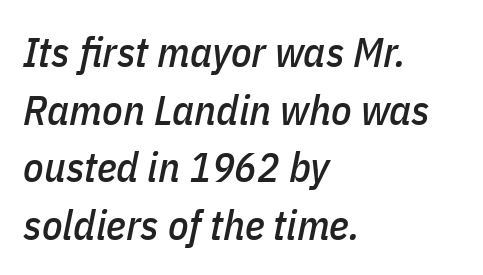
Compared with a centered layout, this one pins lines to the left instead. Successive baselines arrive at the customary interval. Tracking value appears to be zero — textbook default spacing. A typesetter would mark this as italic. Honestly, there is no underline to notice here at all.
